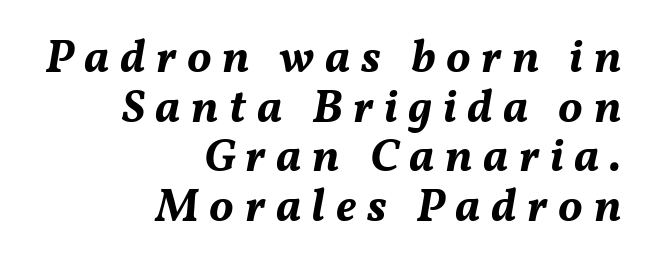
The image shows 46 px bold type, italic (leaning right); set right-aligned, tight line spacing (1.08x), unusually wide letter spacing (+0.23 em), not underlined; medium stroke contrast and a medium x-height.
